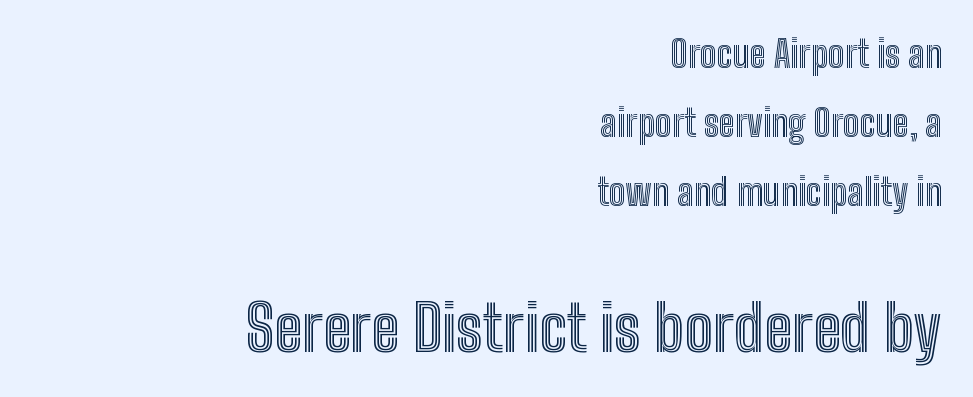
Looks like regular typesetting: each glyph gets only the width it needs. Spacing between characters is what you'd get straight out of the box. The string is rendered with underlining switched off. Which chunk is bigger? The second one — the bottom block dwarfs the top.
